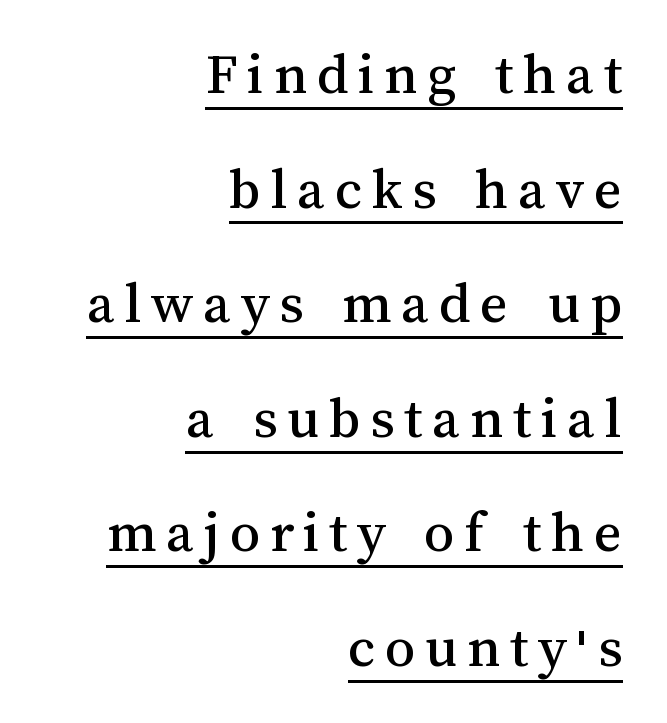
{"italic": "no", "width": "normal", "stroke_contrast": "medium", "x_height": "medium", "monospaced": "no", "underline": "yes", "align": "right", "line_spacing": "loose", "line_spacing_ratio": 1.91, "glyph_px": 60}
